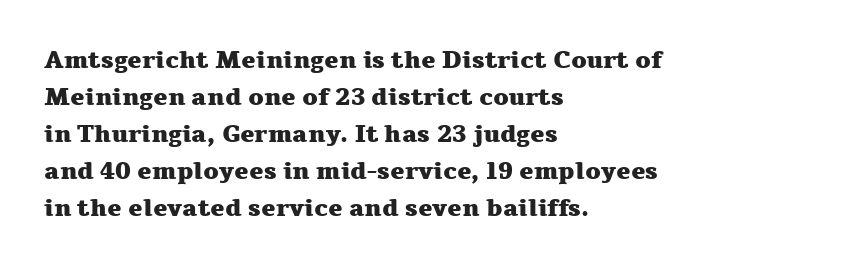
{"italic": "no", "bold": "yes", "underline": "no", "align": "left", "line_spacing": "normal", "line_spacing_ratio": 1.54, "letter_spacing": "normal", "letter_spacing_em": 0.0, "glyph_px": 24}
